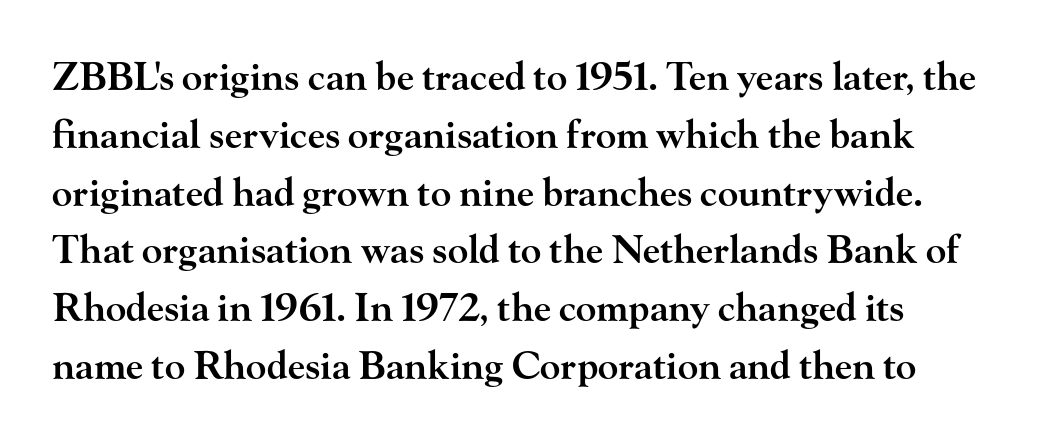
Q: Is the text bold? A: Semi-bold.
Q: Is the text italic (slanted)? A: No, it is upright.
Q: Is the typeface a serif or a sans-serif typeface? A: Serif.
Q: Is the text underlined? A: No.
Q: How is the paragraph aligned? A: Left-aligned.
Q: Is the spacing between letters normal or unusually wide? A: Normal.
Q: Is the spacing between lines tight, normal or loose? A: Normal.
Q: Width (condensed, normal, or wide)? A: Wide.
Q: Stroke contrast? A: High.
Q: x-height? A: Small.
Q: Monospaced? A: No.
